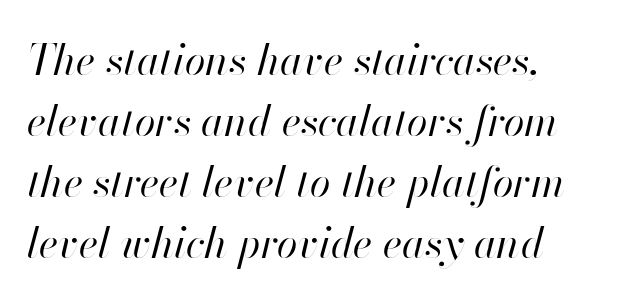
Q: Is the text bold? A: No.
Q: Is the text italic (slanted)? A: Yes, it leans right by about 13 degrees.
Q: Is the text underlined? A: No.
Q: How is the paragraph aligned? A: Left-aligned.
Q: Is the spacing between letters normal or unusually wide? A: Normal.
Q: Is the spacing between lines tight, normal or loose? A: Normal.
Q: Width (condensed, normal, or wide)? A: Normal.
Q: Stroke contrast? A: High.
Q: x-height? A: Small.
Q: Monospaced? A: No.
